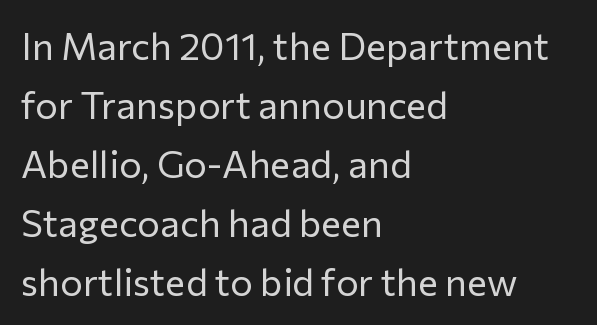
The weight would be labelled regular, book, light, or lighter still. These lines sit exactly where default settings would place them. Characters remain perfectly vertical along every line. The type is set solid horizontally, with unmodified tracking. The typesetter chose a ragged-right arrangement here. Is this a sans? Yes — the strokes have no serifs.
